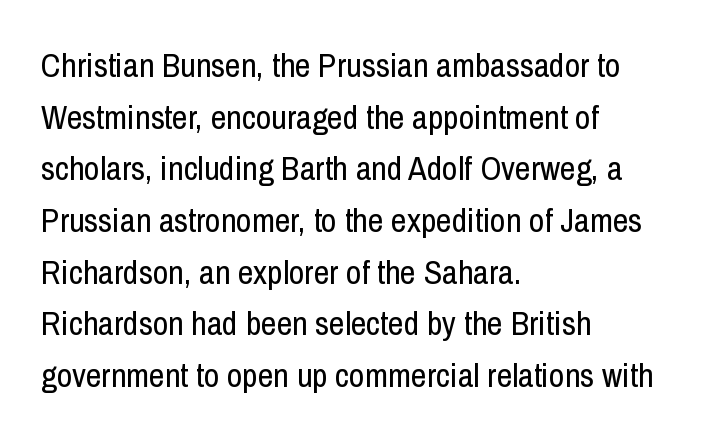
Q: Is the text bold? A: No.
Q: Is the text italic (slanted)? A: No, it is upright.
Q: Is the typeface a serif or a sans-serif typeface? A: Sans-serif.
Q: Is the text underlined? A: No.
Q: How is the paragraph aligned? A: Left-aligned.
Q: Is the spacing between letters normal or unusually wide? A: Normal.
Q: Is the spacing between lines tight, normal or loose? A: Normal.
Q: Width (condensed, normal, or wide)? A: Condensed.
Q: Stroke contrast? A: Low.
Q: x-height? A: Medium.
Q: Monospaced? A: No.
